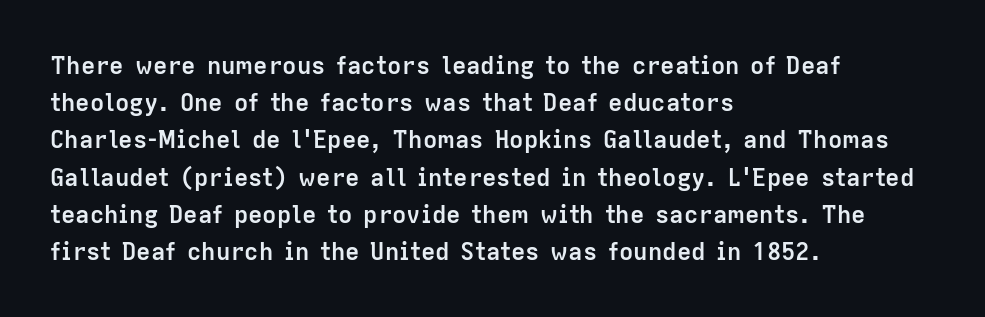
{"italic": "no", "bold": "yes", "underline": "no", "align": "left", "line_spacing": "normal", "line_spacing_ratio": 1.55, "letter_spacing": "normal", "letter_spacing_em": 0.0, "glyph_px": 24}
